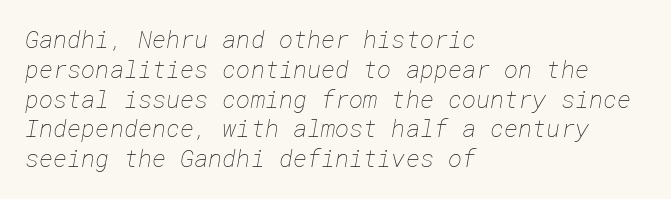
Just letters on the line, the space beneath them empty. Nothing heavy about these letters — not bold at all. There is no visible air inserted between adjacent glyphs. The text block is weighted toward the left margin, trailing off unevenly rightward.
